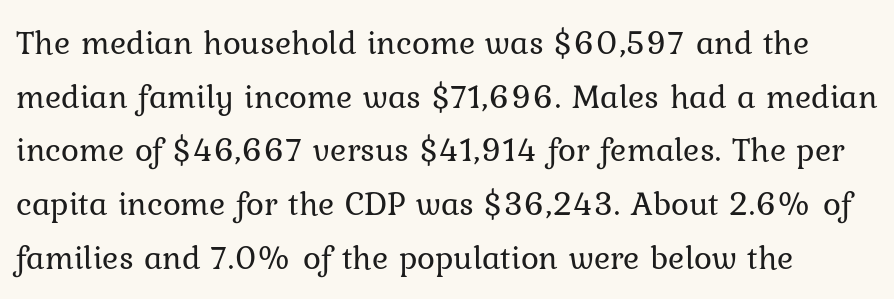
Each letter keeps its own natural width here, so spacing adapts to shape. The letters stand straight up with perfectly vertical stems. Unbolded letterforms with no extra heft. Is there much room between lines? A standard amount, neither cramped nor airy. Each letter's strokes conclude with small projecting serifs.
